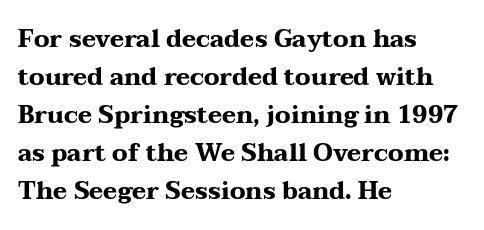
{"italic": "no", "bold": "yes", "underline": "no", "align": "left", "line_spacing": "normal", "line_spacing_ratio": 1.58, "letter_spacing": "normal", "letter_spacing_em": 0.0, "glyph_px": 24}
